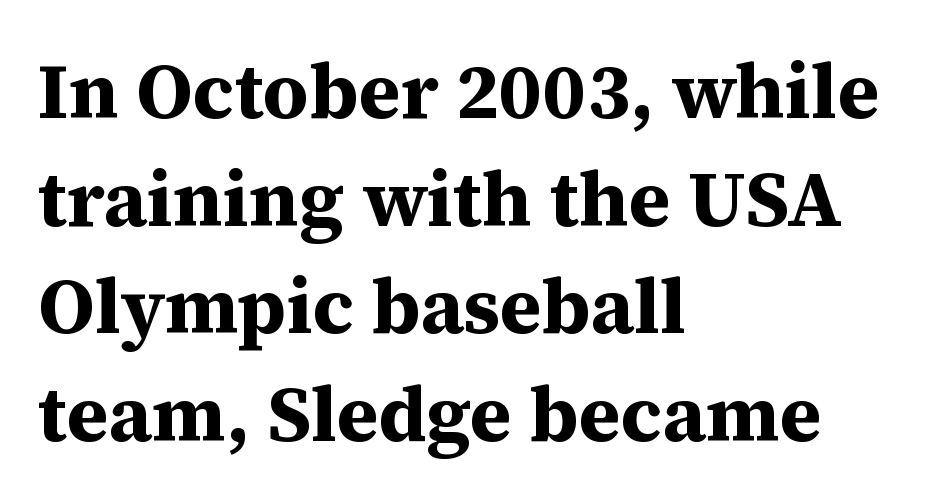
Lines of text with bare space underneath. Typeset ragged right — the left edge is the straight one. Tall strokes in this sample are plumb rather than angled. The rendering uses natural spacing where letterforms have individual widths.
